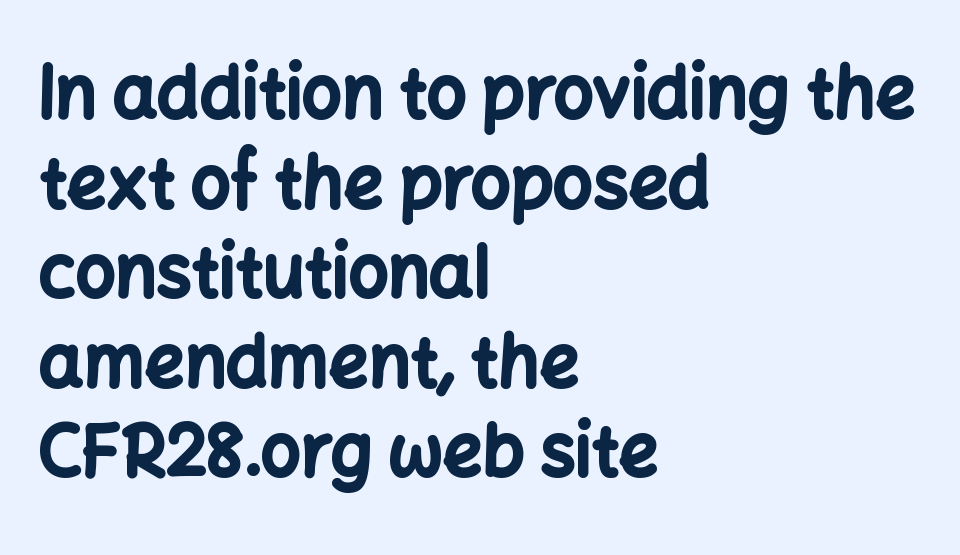
Q: Is the text bold? A: Yes.
Q: Is the text italic (slanted)? A: No, it is upright.
Q: Is the typeface a serif or a sans-serif typeface? A: Sans-serif.
Q: Is the text underlined? A: No.
Q: How is the paragraph aligned? A: Left-aligned.
Q: Is the spacing between letters normal or unusually wide? A: Normal.
Q: Is the spacing between lines tight, normal or loose? A: Normal.
Q: Width (condensed, normal, or wide)? A: Normal.
Q: Stroke contrast? A: Low.
Q: x-height? A: Medium.
Q: Monospaced? A: No.
